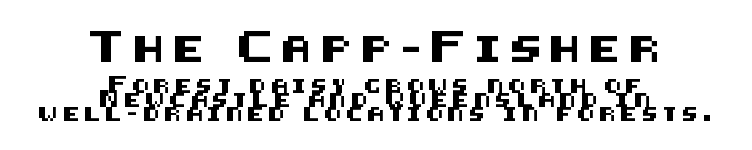
{"italic": "no", "underline": "no", "align": "center", "line_spacing": "tight", "line_spacing_ratio": 1.03, "letter_spacing": "wide", "letter_spacing_em": 0.33, "larger_block": "first", "size_ratio": 1.86, "glyph_px": 26}
